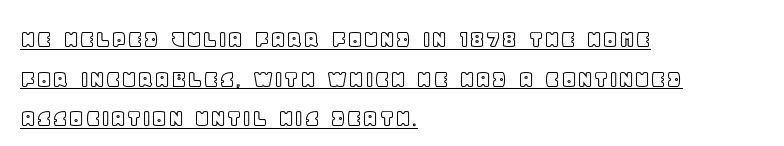
Q: Is the text italic (slanted)? A: No, it is upright.
Q: Is the text underlined? A: Yes.
Q: How is the paragraph aligned? A: Left-aligned.
Q: Is the spacing between letters normal or unusually wide? A: Normal.
Q: Is the spacing between lines tight, normal or loose? A: Normal.
